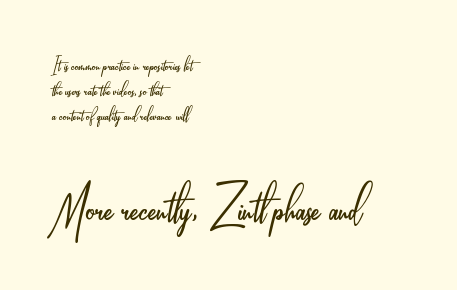
{"serif": "no", "bold": "no", "weight": "light", "width": "condensed", "stroke_contrast": "low", "x_height": "small", "monospaced": "no", "underline": "no", "align": "left", "line_spacing": "tight", "line_spacing_ratio": 1.04, "letter_spacing": "normal", "letter_spacing_em": 0.0, "larger_block": "second", "size_ratio": 2.54, "glyph_px": 61}
